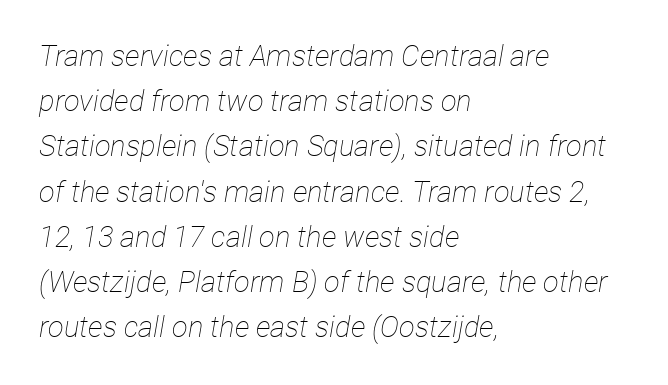
The image shows 29 px thin, condensed type, italic (leaning right); set left-aligned, normal line spacing (1.56x), normal letter spacing, not underlined; low stroke contrast and a medium x-height.
